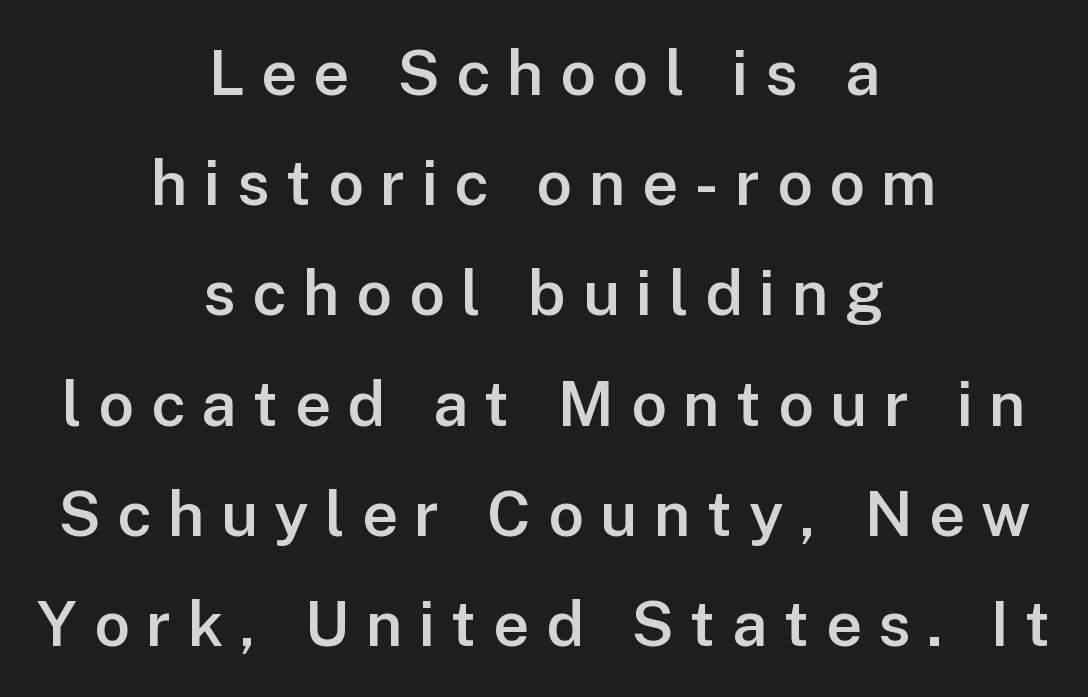
Q: Is the text bold? A: Semi-bold.
Q: Is the text italic (slanted)? A: No, it is upright.
Q: Is the typeface a serif or a sans-serif typeface? A: Sans-serif.
Q: Is the text underlined? A: No.
Q: How is the paragraph aligned? A: Centered.
Q: Is the spacing between letters normal or unusually wide? A: Unusually wide.
Q: Width (condensed, normal, or wide)? A: Normal.
Q: Stroke contrast? A: Low.
Q: x-height? A: Medium.
Q: Monospaced? A: No.
